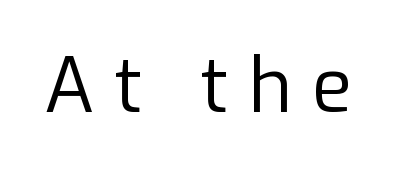
The image shows 75 px regular-weight sans-serif type, upright; set unusually wide letter spacing (+0.26 em), not underlined; low stroke contrast and a medium x-height.
